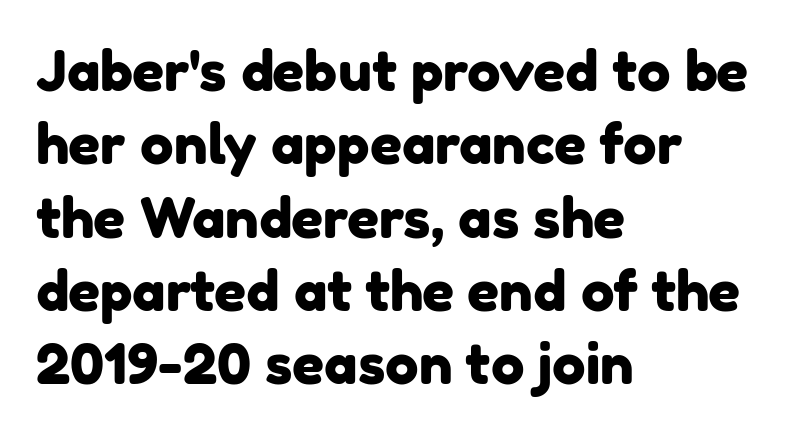
The rendering keeps characters at their native spacing. I'd call this a sans setting — the letters go barefoot. These lines sit exactly where default settings would place them. A clean baseline with only descenders dipping below it.
